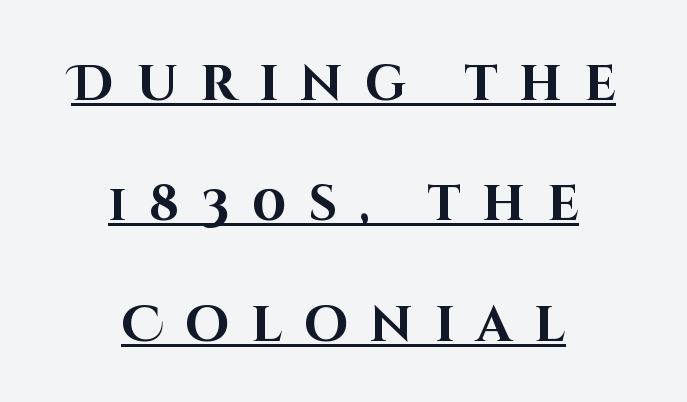
Each line is balanced around a shared central axis. Thick stems and heavy bowls — unmistakably bold. This is roman type, the default non-slanted kind. Each line of the rendering has a horizontal stroke beneath the glyphs. In terms of letterspacing, this is a distinctly airy, spread setting.
